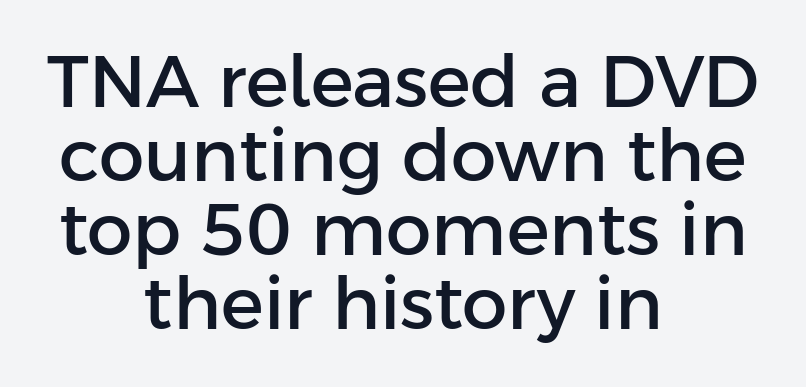
{"serif": "no", "italic": "no", "width": "normal", "stroke_contrast": "low", "x_height": "medium", "monospaced": "no", "underline": "no", "align": "center", "line_spacing": "tight", "line_spacing_ratio": 1.03, "letter_spacing": "normal", "letter_spacing_em": 0.0, "glyph_px": 72}
